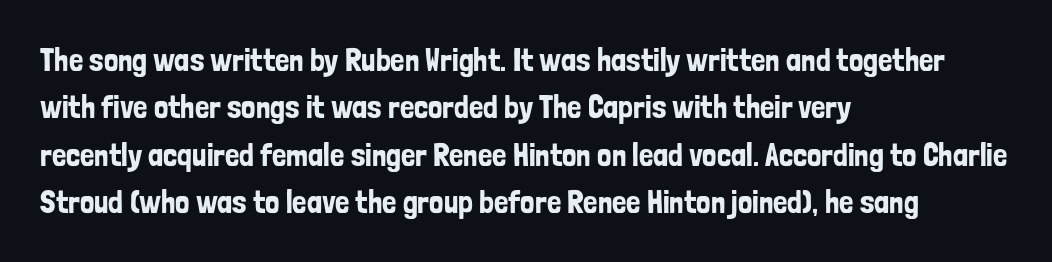
Q: Is the text italic (slanted)? A: No, it is upright.
Q: Is the typeface a serif or a sans-serif typeface? A: Sans-serif.
Q: Is the text underlined? A: No.
Q: How is the paragraph aligned? A: Left-aligned.
Q: Is the spacing between letters normal or unusually wide? A: Normal.
Q: Is the spacing between lines tight, normal or loose? A: Normal.
Q: Width (condensed, normal, or wide)? A: Condensed.
Q: Stroke contrast? A: Low.
Q: x-height? A: Medium.
Q: Monospaced? A: No.
